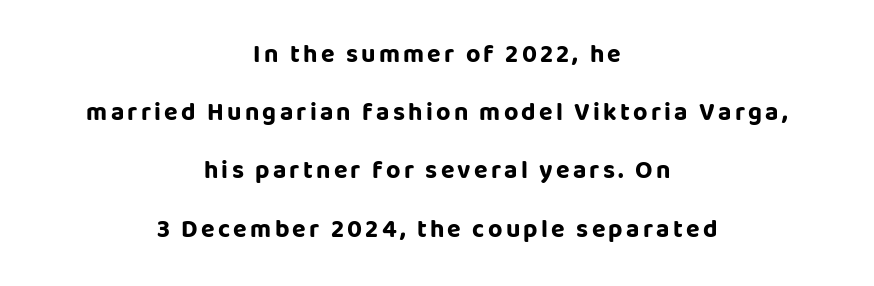
Reading down the column, the eye jumps a long way to each next line. Is there any slant? The stems are plumb. In CSS terms this would be text-align: center. Descender tails drop into unmarked territory. Caption: bold face, heavy strokes.
